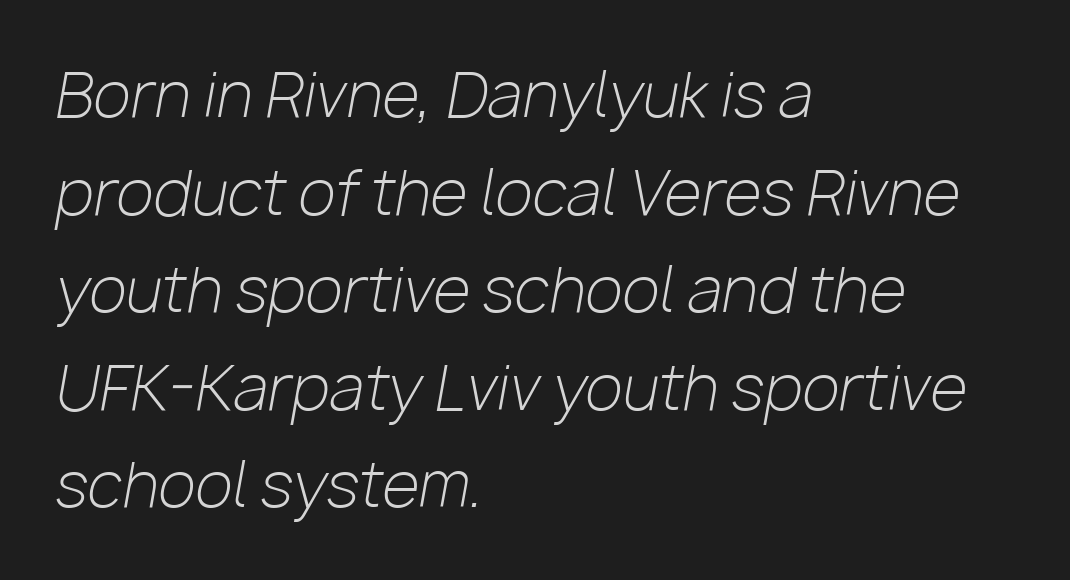
The image shows 61 px light type, italic (leaning right); set left-aligned, normal line spacing (1.6x), normal letter spacing, not underlined; low stroke contrast and a medium x-height.
